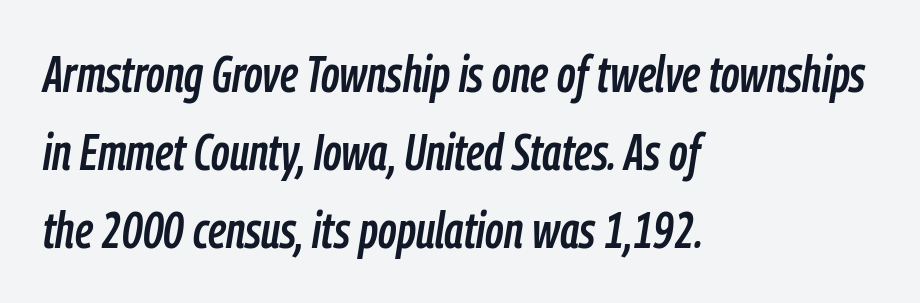
A typesetter would call this proportional, since set widths differ per character. The space directly below the letters is spotless. Short note: letters normally spaced. If you drew a line through each stem, it would be angled.
